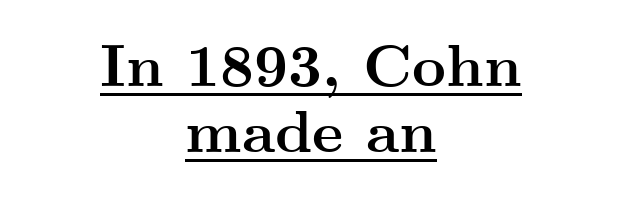
Q: Is the text bold? A: Yes.
Q: Is the text italic (slanted)? A: No, it is upright.
Q: Is the typeface a serif or a sans-serif typeface? A: Serif.
Q: Is the text underlined? A: Yes.
Q: How is the paragraph aligned? A: Centered.
Q: Is the spacing between letters normal or unusually wide? A: Normal.
Q: Is the spacing between lines tight, normal or loose? A: Tight.
Q: Width (condensed, normal, or wide)? A: Wide.
Q: Stroke contrast? A: Medium.
Q: x-height? A: Small.
Q: Monospaced? A: No.
